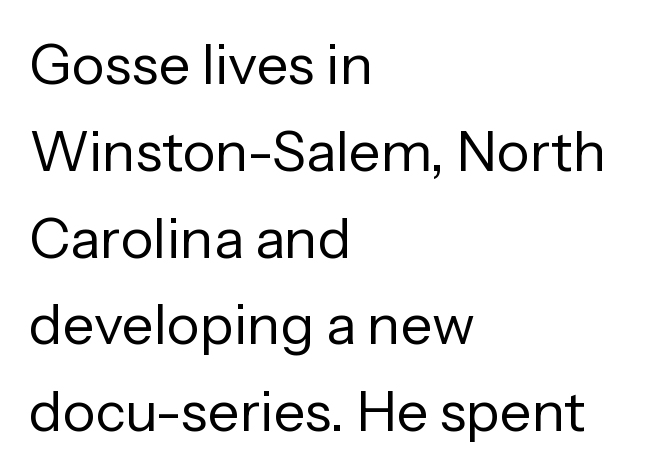
Rendered with straight, roman letterforms. Words appear dense and cohesive because spacing is normal. The space directly below the letters is spotless. The type family on display is of the sans-serif kind.
